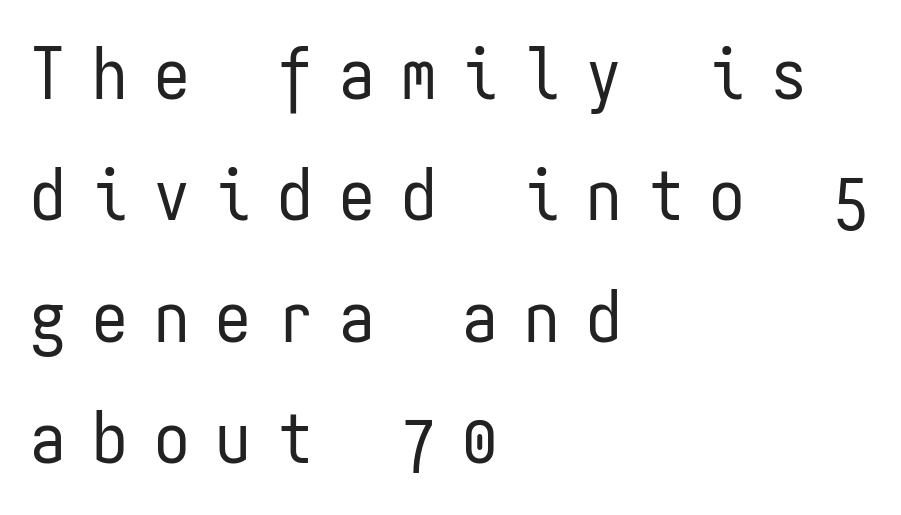
Q: Is the text bold? A: No.
Q: Is the text italic (slanted)? A: No, it is upright.
Q: Is the typeface a serif or a sans-serif typeface? A: Sans-serif.
Q: Is the text underlined? A: No.
Q: How is the paragraph aligned? A: Left-aligned.
Q: Is the spacing between letters normal or unusually wide? A: Unusually wide.
Q: Width (condensed, normal, or wide)? A: Condensed.
Q: Stroke contrast? A: Low.
Q: x-height? A: Medium.
Q: Monospaced? A: Yes.
